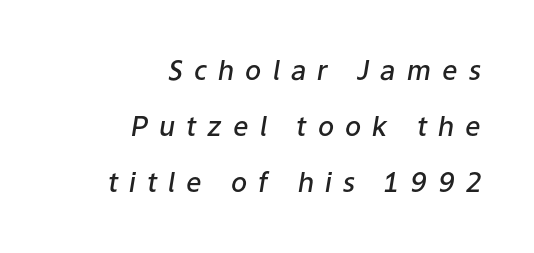
The image shows 27 px text type, italic (leaning right); set right-aligned, loose line spacing (2.08x), unusually wide letter spacing (+0.41 em), not underlined.
